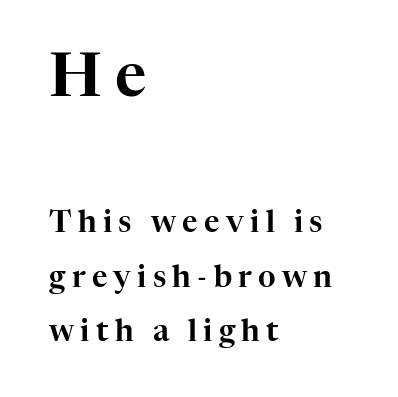
{"serif": "yes", "italic": "no", "width": "normal", "stroke_contrast": "high", "x_height": "medium", "monospaced": "no", "underline": "no", "align": "left", "line_spacing_ratio": 1.81, "letter_spacing": "wide", "letter_spacing_em": 0.21, "larger_block": "first", "size_ratio": 2.03, "glyph_px": 61}
